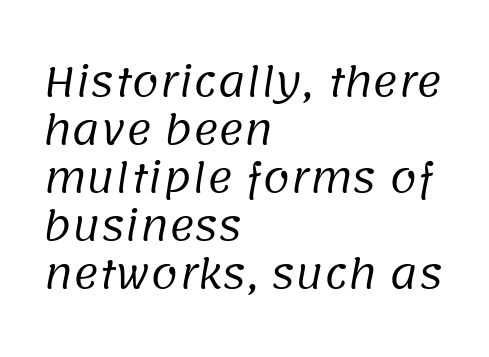
{"serif": "no", "bold": "no", "weight": "regular", "width": "normal", "stroke_contrast": "low", "x_height": "large", "monospaced": "no", "underline": "no", "align": "left", "line_spacing_ratio": 1.23, "letter_spacing": "normal", "letter_spacing_em": 0.0, "glyph_px": 39}
